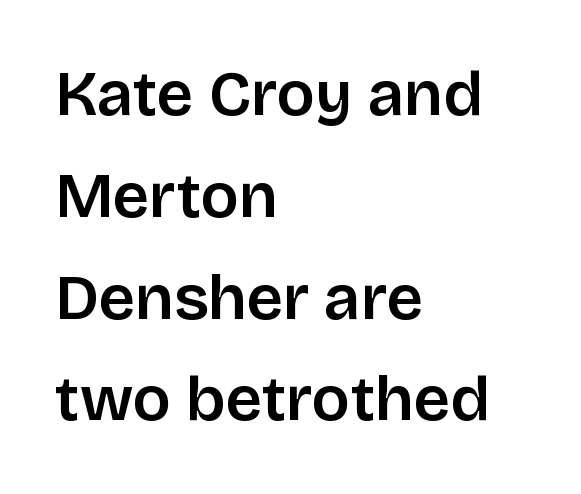
Type without underlining. The lettering holds an erect, upright posture throughout. A classic flush-left, rag-right setting is used for this passage. Rows of type keep a routine distance in the vertical direction.
